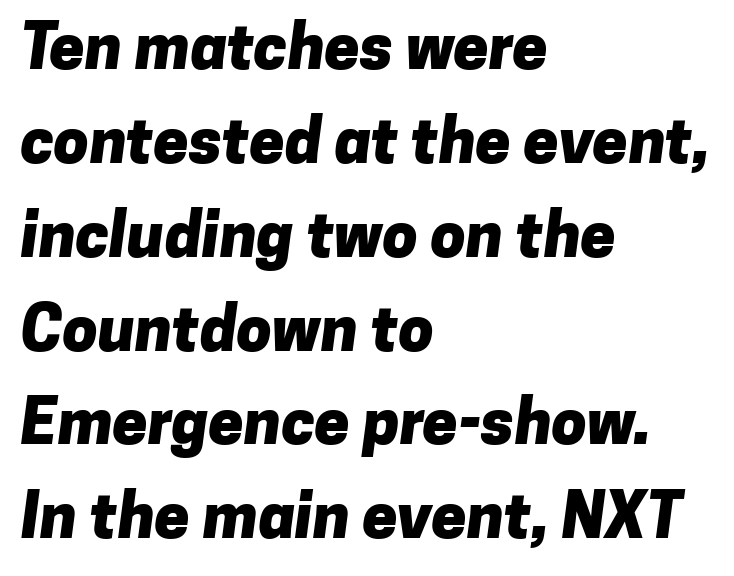
Q: Is the text bold? A: Yes.
Q: Is the typeface a serif or a sans-serif typeface? A: Sans-serif.
Q: Is the text underlined? A: No.
Q: How is the paragraph aligned? A: Left-aligned.
Q: Is the spacing between letters normal or unusually wide? A: Normal.
Q: Is the spacing between lines tight, normal or loose? A: Normal.
Q: Width (condensed, normal, or wide)? A: Normal.
Q: Stroke contrast? A: Low.
Q: x-height? A: Medium.
Q: Monospaced? A: No.
